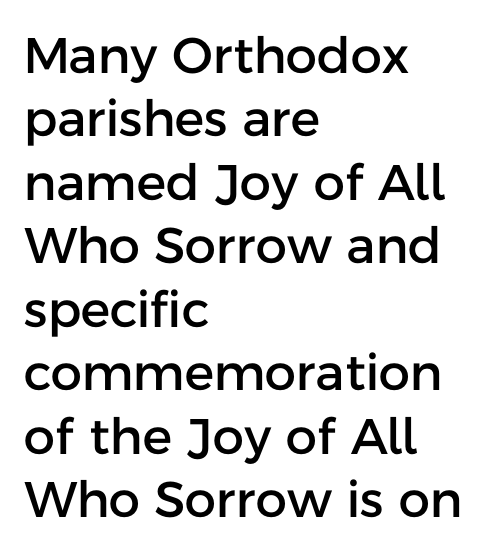
Q: Is the text italic (slanted)? A: No, it is upright.
Q: Is the typeface a serif or a sans-serif typeface? A: Sans-serif.
Q: Is the text underlined? A: No.
Q: How is the paragraph aligned? A: Left-aligned.
Q: Is the spacing between letters normal or unusually wide? A: Normal.
Q: Is the spacing between lines tight, normal or loose? A: Normal.
Q: Width (condensed, normal, or wide)? A: Normal.
Q: Stroke contrast? A: Low.
Q: x-height? A: Medium.
Q: Monospaced? A: No.
